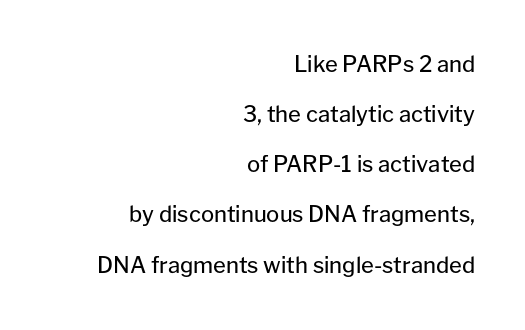
Stroke mass is kept to a normal reading level or below. When letters stand straight like this, we call the style roman or upright. Notice how the passage keeps a crisp vertical edge on the right only. Observe the ordinary spacing: letters are neighbours, not strangers. Letters rest on an invisible, unmarked baseline. The space between consecutive lines is lavish.
